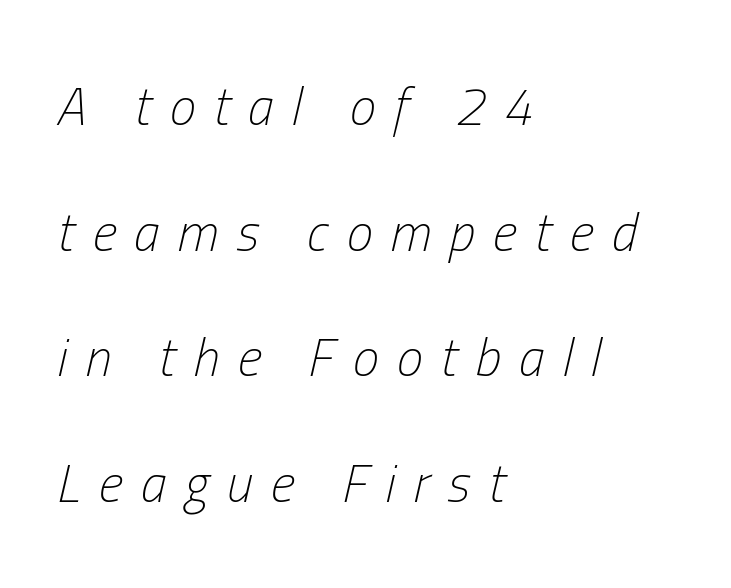
Quick note: underline off. The gaps between neighbouring characters are conspicuously large. The rendering uses natural spacing where letterforms have individual widths. What's the leading like? Stretched, with rows far apart.
